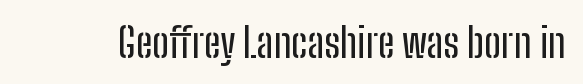
The rendering shows plain stroke endings on the letterforms — a sans-serif design. Anything drawn beneath the words? Only blank space. The tracking reads as untouched default to a designer's eye. It's the straight-up-and-down kind of type. These lines are rendered in a variable-pitch font.
